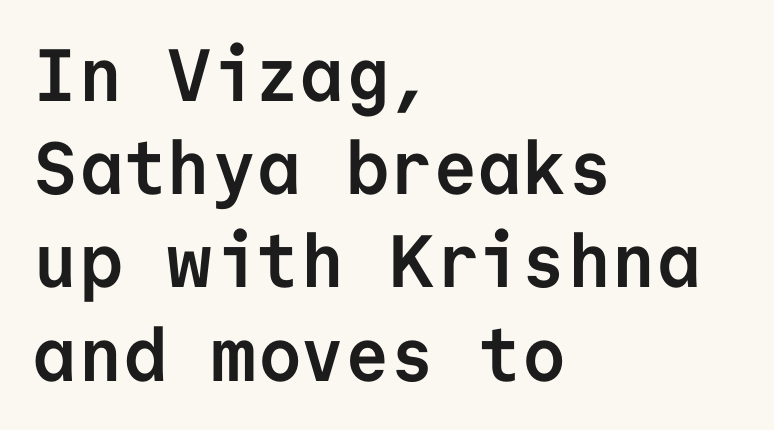
{"serif": "no", "italic": "no", "bold": "yes", "weight": "semibold", "width": "normal", "stroke_contrast": "low", "x_height": "medium", "monospaced": "yes", "underline": "no", "align": "left", "line_spacing": "normal", "line_spacing_ratio": 1.26, "letter_spacing": "normal", "letter_spacing_em": 0.0, "glyph_px": 74}
